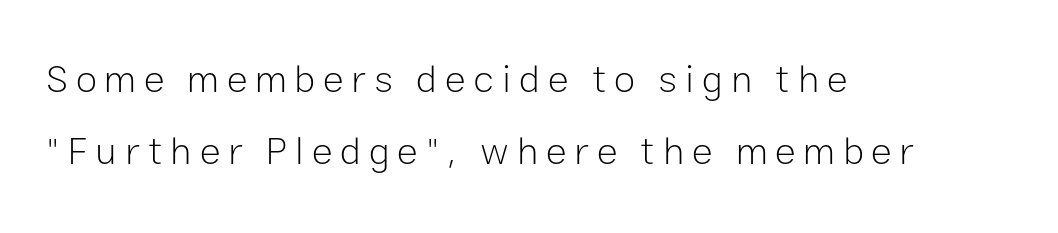
The image shows 39 px light sans-serif type, upright; set left-aligned, line spacing 1.84x, unusually wide letter spacing (+0.2 em), not underlined; low stroke contrast and a medium x-height.
